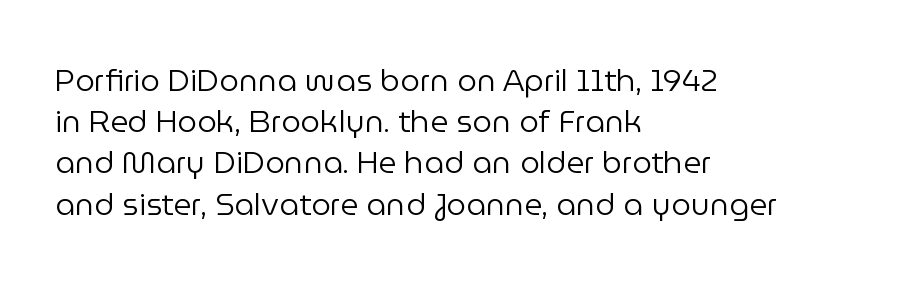
{"serif": "no", "italic": "no", "bold": "no", "weight": "regular", "width": "normal", "stroke_contrast": "low", "x_height": "medium", "monospaced": "no", "underline": "no", "align": "left", "line_spacing": "normal", "line_spacing_ratio": 1.33, "letter_spacing": "normal", "letter_spacing_em": 0.0, "glyph_px": 31}
